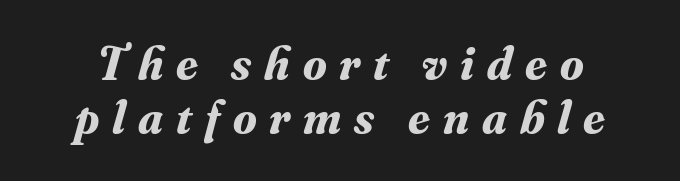
Q: Is the text bold? A: Yes.
Q: Is the text italic (slanted)? A: Yes, it leans right by about 16 degrees.
Q: Is the typeface a serif or a sans-serif typeface? A: Serif.
Q: Is the text underlined? A: No.
Q: Is the spacing between letters normal or unusually wide? A: Unusually wide.
Q: Is the spacing between lines tight, normal or loose? A: Tight.
Q: Width (condensed, normal, or wide)? A: Normal.
Q: Stroke contrast? A: Medium.
Q: x-height? A: Small.
Q: Monospaced? A: No.
